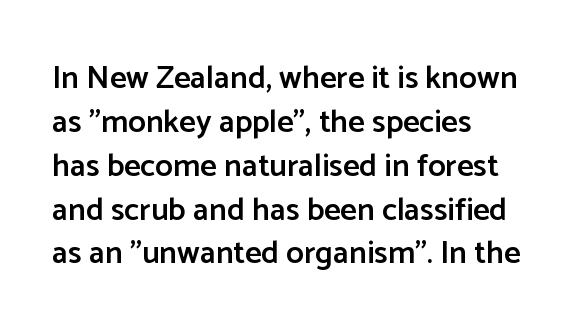
The image shows 32 px semibold sans-serif type, upright; set left-aligned, normal line spacing (1.37x), normal letter spacing, not underlined; low stroke contrast and a medium x-height.
